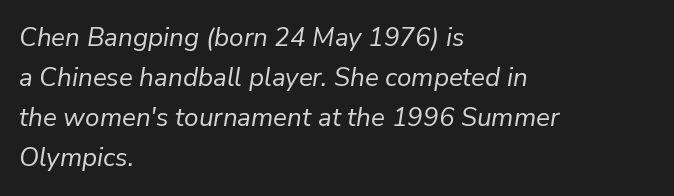
{"italic": "yes", "lean": "right", "slant_degrees": 9, "bold": "no", "underline": "no", "align": "left", "line_spacing": "normal", "line_spacing_ratio": 1.54, "letter_spacing": "normal", "letter_spacing_em": 0.0, "glyph_px": 26}
